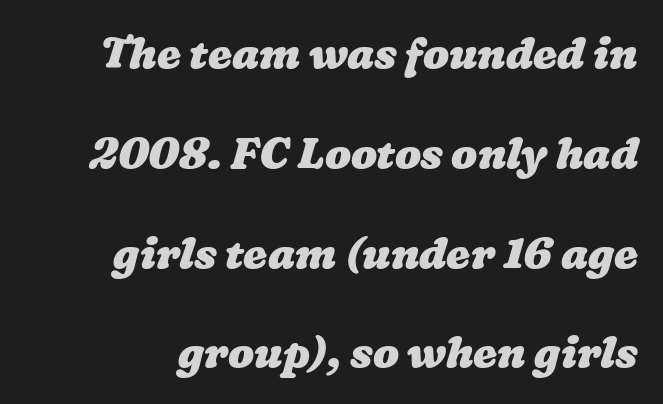
The image shows 43 px heavy, wide type; set loose line spacing (2.32x), normal letter spacing, not underlined; low stroke contrast and a medium x-height.
